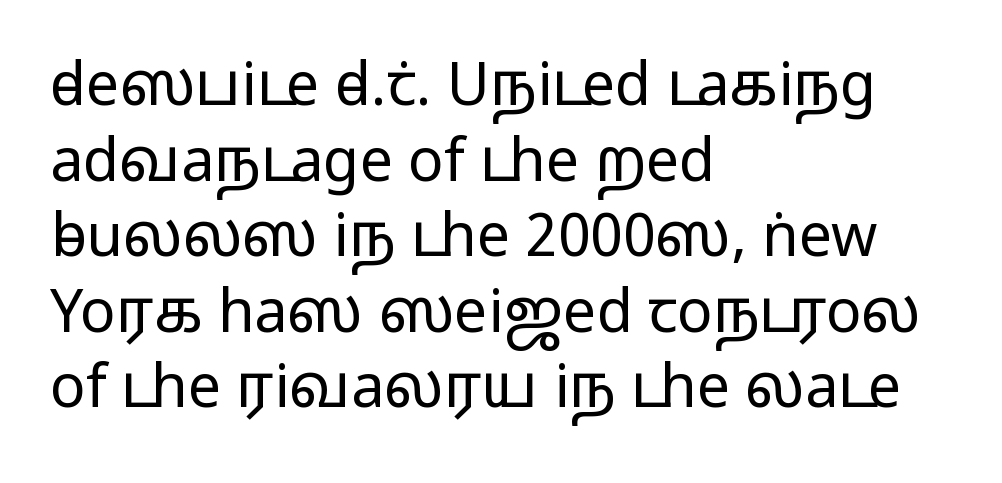
{"serif": "no", "italic": "no", "bold": "no", "weight": "light", "width": "wide", "stroke_contrast": "low", "x_height": "medium", "monospaced": "no", "underline": "no", "align": "left", "line_spacing": "normal", "line_spacing_ratio": 1.28, "letter_spacing": "normal", "letter_spacing_em": 0.0, "glyph_px": 59}
